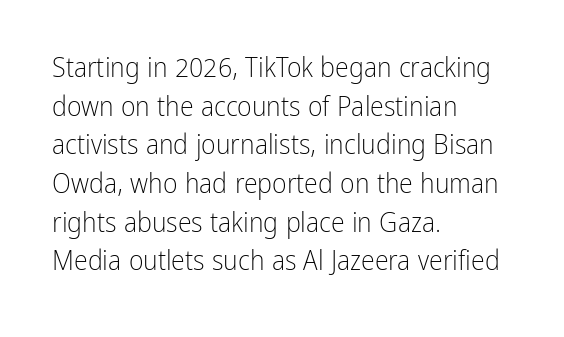
This rendering employs a face without finishing strokes, i.e., a sans-serif. Type without underlining. The lines in this sample share a left origin and differ only in where they stop. Here the glyphs are tracked normally, forming tight word shapes.
